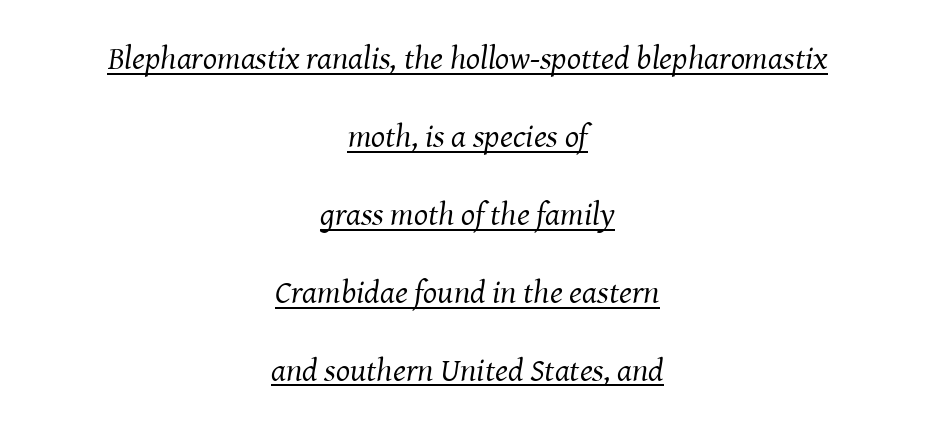
The image shows 33 px regular-weight serif type, italic (leaning right); set centered, loose line spacing (2.36x), normal letter spacing, underlined; medium stroke contrast and a medium x-height.
